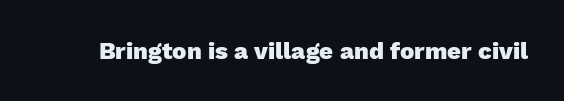
Q: Is the text bold? A: Yes.
Q: Is the text italic (slanted)? A: No, it is upright.
Q: Is the text underlined? A: No.
Q: Is the spacing between letters normal or unusually wide? A: Normal.
